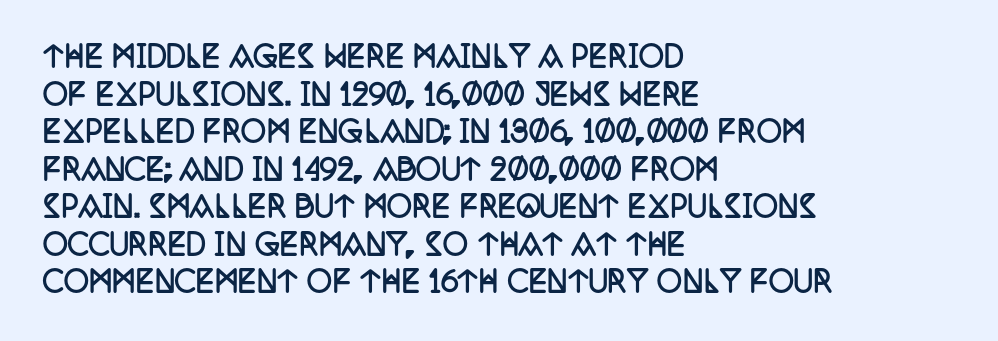
The image shows 28 px semibold, condensed serif type, upright; set left-aligned, normal line spacing (1.34x), normal letter spacing, not underlined; low stroke contrast and a large x-height.
